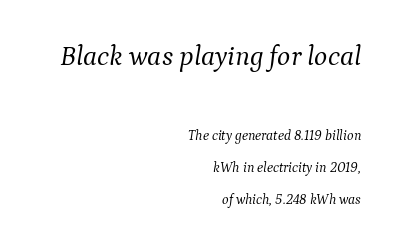
Q: Is the text bold? A: No.
Q: Is the text italic (slanted)? A: Yes, it leans right by about 9 degrees.
Q: Is the typeface a serif or a sans-serif typeface? A: Serif.
Q: Is the text underlined? A: No.
Q: How is the paragraph aligned? A: Right-aligned.
Q: Is the spacing between letters normal or unusually wide? A: Normal.
Q: Is the spacing between lines tight, normal or loose? A: Loose.
Q: Which block of text is set in a larger size, the first (top) or the second (bottom)? A: The first (top) one.
Q: Width (condensed, normal, or wide)? A: Normal.
Q: Stroke contrast? A: Medium.
Q: x-height? A: Medium.
Q: Monospaced? A: No.
